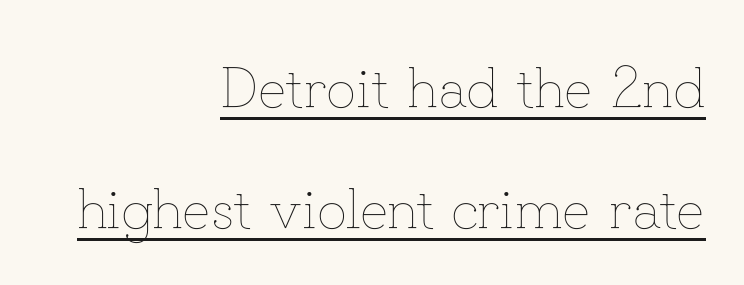
The image shows 58 px thin type, upright; set right-aligned, loose line spacing (2.09x), normal letter spacing, underlined; low stroke contrast and a small x-height.
